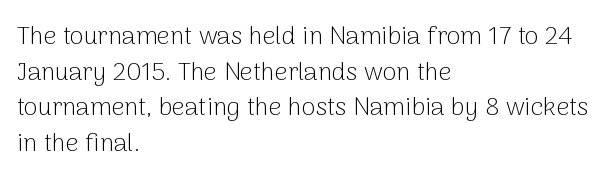
The image shows 25 px text type, upright; set left-aligned, normal line spacing (1.43x), normal letter spacing, not underlined.
